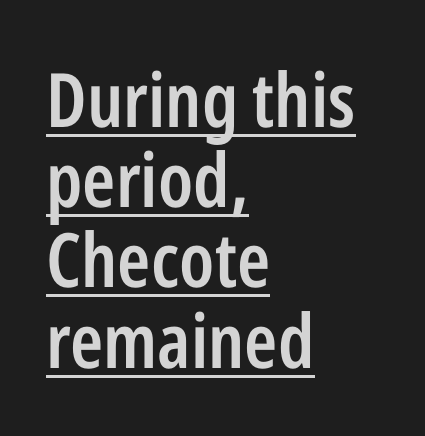
{"serif": "no", "italic": "no", "bold": "semi", "weight": "semibold", "width": "condensed", "stroke_contrast": "low", "x_height": "medium", "monospaced": "no", "underline": "yes", "align": "left", "line_spacing": "tight", "line_spacing_ratio": 1.07, "letter_spacing": "normal", "letter_spacing_em": 0.0, "glyph_px": 75}
